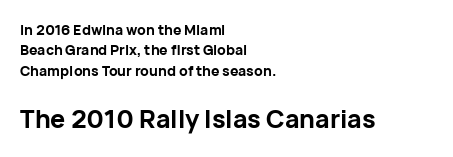
Q: Is the text bold? A: Yes.
Q: Is the text italic (slanted)? A: No, it is upright.
Q: Is the text underlined? A: No.
Q: How is the paragraph aligned? A: Left-aligned.
Q: Is the spacing between letters normal or unusually wide? A: Normal.
Q: Is the spacing between lines tight, normal or loose? A: Normal.
Q: Which block of text is set in a larger size, the first (top) or the second (bottom)? A: The second (bottom) one.
